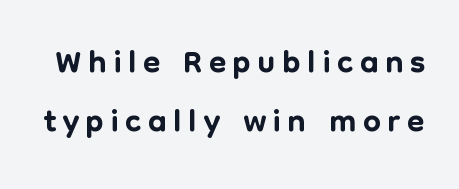
The image shows 50 px sans-serif type, upright; set line spacing 1.18x, not underlined; low stroke contrast and a medium x-height.
